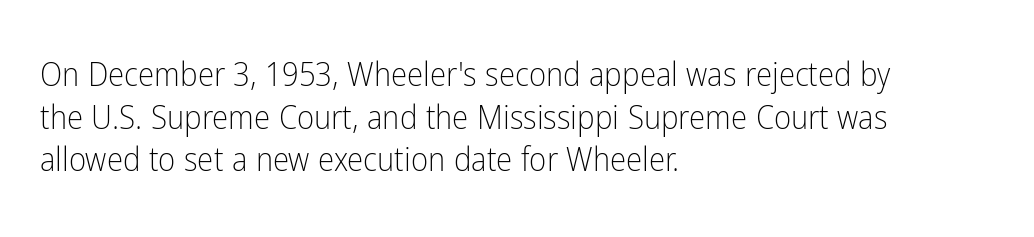
{"serif": "no", "italic": "no", "bold": "no", "weight": "light", "width": "condensed", "stroke_contrast": "low", "x_height": "medium", "monospaced": "no", "underline": "no", "align": "left", "line_spacing": "normal", "line_spacing_ratio": 1.29, "letter_spacing": "normal", "letter_spacing_em": 0.0, "glyph_px": 33}
